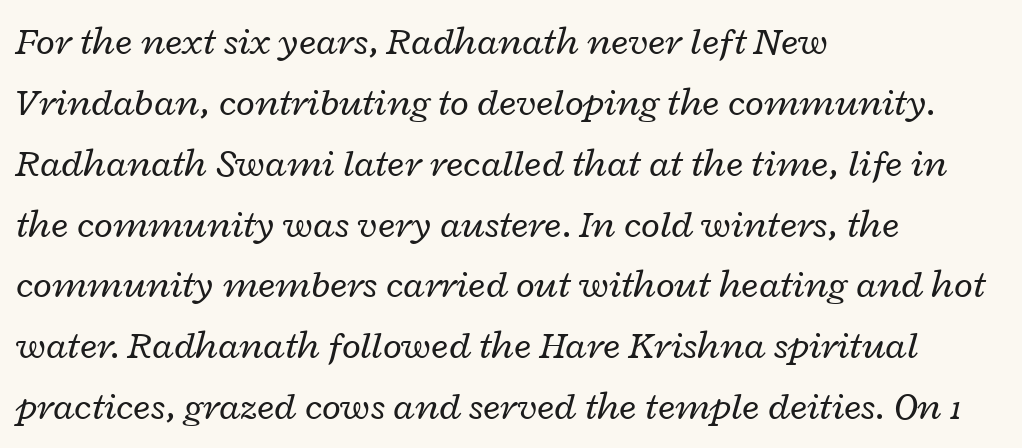
{"italic": "yes", "lean": "right", "slant_degrees": 12, "bold": "no", "weight": "regular", "width": "wide", "stroke_contrast": "low", "x_height": "medium", "monospaced": "no", "underline": "no", "align": "left", "line_spacing": "normal", "line_spacing_ratio": 1.56, "letter_spacing": "normal", "letter_spacing_em": 0.0, "glyph_px": 39}
